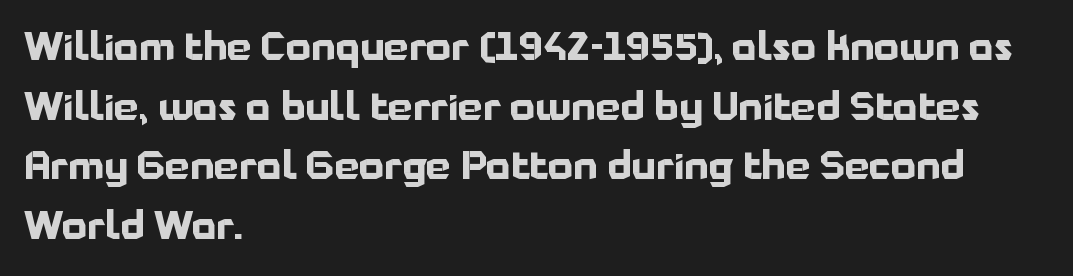
Leftover space on each line is placed entirely after the last word. Think of a printed novel: that variable character pitch is what you see here. Rule under the text: the space is simply empty. Serif or sans? Sans — the stroke terminals are bare. Short note: letters normally spaced.
